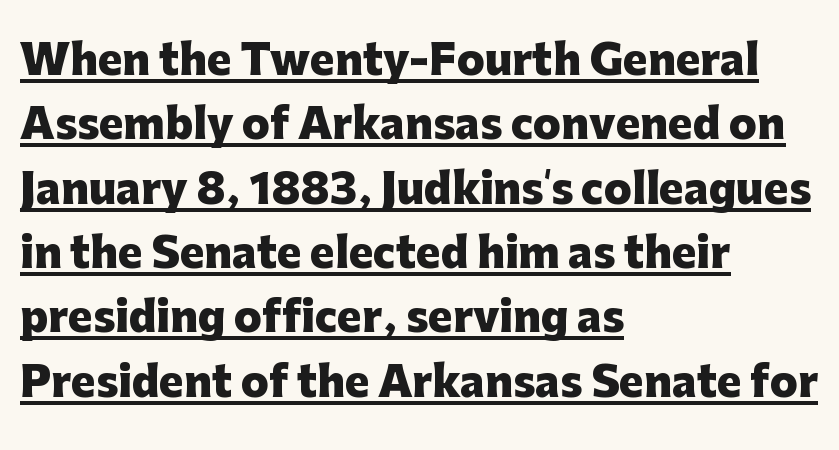
Q: Is the text bold? A: Yes.
Q: Is the text italic (slanted)? A: No, it is upright.
Q: Is the typeface a serif or a sans-serif typeface? A: Sans-serif.
Q: Is the text underlined? A: Yes.
Q: How is the paragraph aligned? A: Left-aligned.
Q: Is the spacing between letters normal or unusually wide? A: Normal.
Q: Is the spacing between lines tight, normal or loose? A: Normal.
Q: Width (condensed, normal, or wide)? A: Normal.
Q: Stroke contrast? A: Low.
Q: x-height? A: Medium.
Q: Monospaced? A: No.
